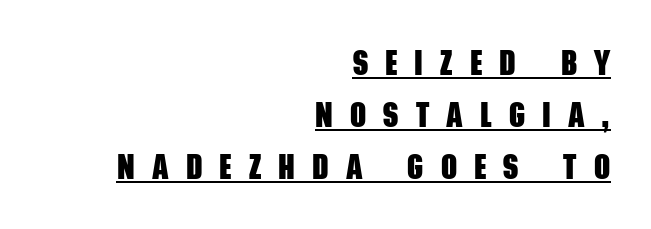
Q: Is the text bold? A: Yes.
Q: Is the typeface a serif or a sans-serif typeface? A: Sans-serif.
Q: Is the text underlined? A: Yes.
Q: How is the paragraph aligned? A: Right-aligned.
Q: Is the spacing between letters normal or unusually wide? A: Unusually wide.
Q: Is the spacing between lines tight, normal or loose? A: Normal.
Q: Width (condensed, normal, or wide)? A: Condensed.
Q: Stroke contrast? A: Low.
Q: x-height? A: Large.
Q: Monospaced? A: No.
